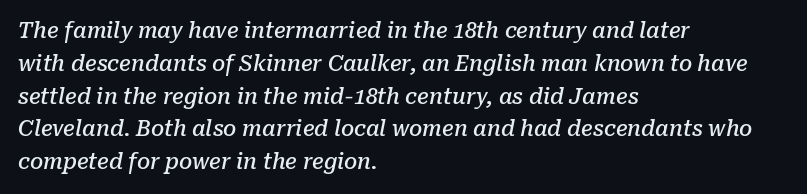
Decoration check: the copy has no underline. Strokes here are thickened, but only to semibold level. If you drew a line through each stem, it would be angled. The tracking reads as untouched default to a designer's eye. Notice how the passage keeps a crisp vertical edge on the left only.
